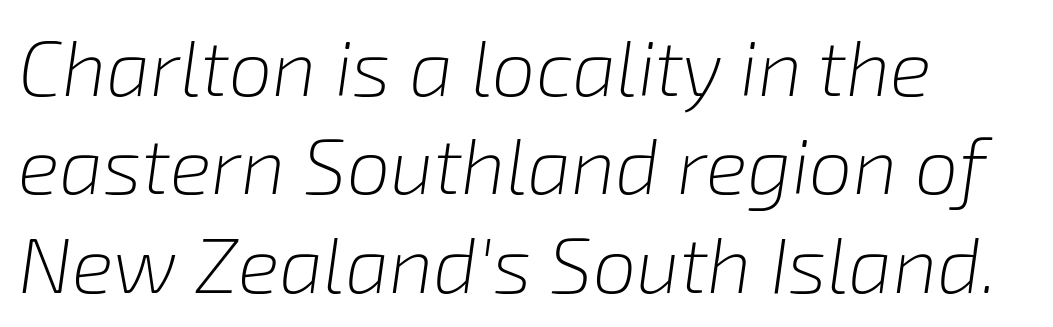
The space directly below the letters is spotless. Caption: standard tracking, unaltered. The paragraph shown leans on its left margin. Do the characters align in a grid? No, the font is proportional. Observe the lean: these are italic letterforms. The space between consecutive lines is moderate.
